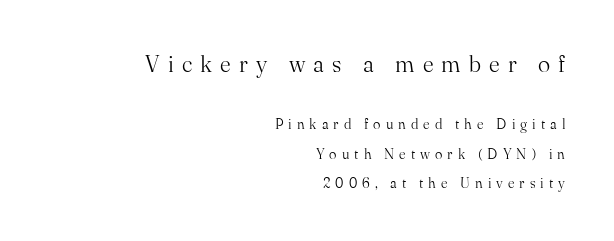
Q: Is the text bold? A: No.
Q: Is the text italic (slanted)? A: No, it is upright.
Q: Is the text underlined? A: No.
Q: How is the paragraph aligned? A: Right-aligned.
Q: Is the spacing between letters normal or unusually wide? A: Unusually wide.
Q: Is the spacing between lines tight, normal or loose? A: Loose.
Q: Which block of text is set in a larger size, the first (top) or the second (bottom)? A: The first (top) one.
